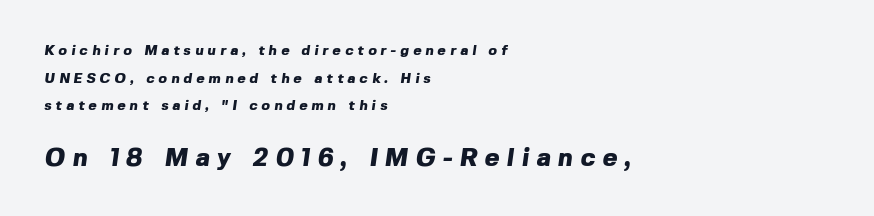
The image shows 25 px bold type; set left-aligned, loose line spacing (1.98x), unusually wide letter spacing (+0.3 em), not underlined; the second (bottom) block is 1.79x larger.
